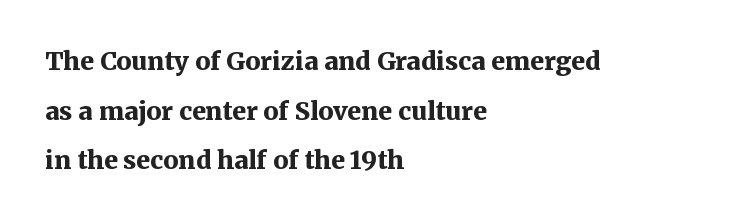
Q: Is the text bold? A: Yes.
Q: Is the text italic (slanted)? A: No, it is upright.
Q: Is the text underlined? A: No.
Q: How is the paragraph aligned? A: Left-aligned.
Q: Is the spacing between letters normal or unusually wide? A: Normal.
Q: Is the spacing between lines tight, normal or loose? A: Loose.
